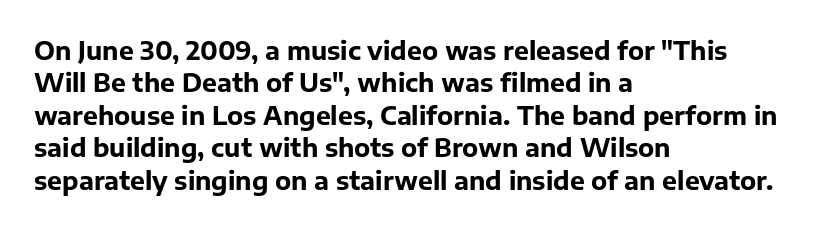
{"italic": "no", "bold": "yes", "underline": "no", "align": "left", "line_spacing": "normal", "line_spacing_ratio": 1.3, "letter_spacing": "normal", "letter_spacing_em": 0.0, "glyph_px": 25}
